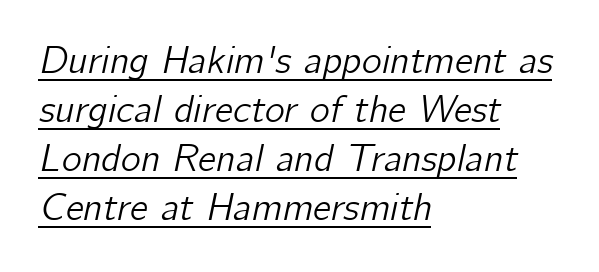
A continuous stroke trails under the words, as in a hyperlink. In CSS terms this would be text-align: left. A normal amount of white space separates one row of letters from the next. These lines keep a tight, regular rhythm from letter to letter. The letters advance in unequal steps, a hallmark of proportional type.
